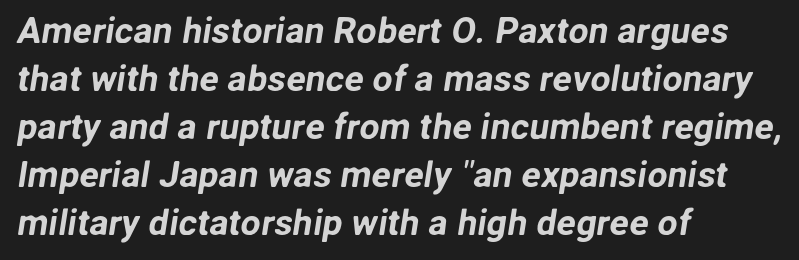
The image shows 36 px sans-serif type; set left-aligned, normal line spacing (1.33x), normal letter spacing, not underlined; low stroke contrast and a medium x-height.
